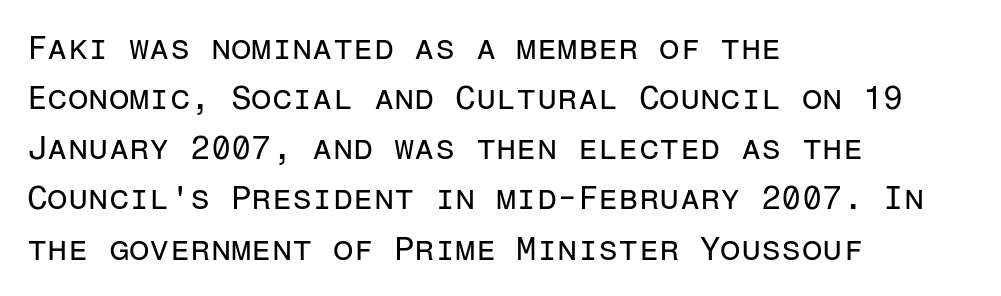
The image shows 33 px regular-weight sans-serif type, upright, monospaced; set left-aligned, normal line spacing (1.52x), normal letter spacing, not underlined; low stroke contrast and a medium x-height.
